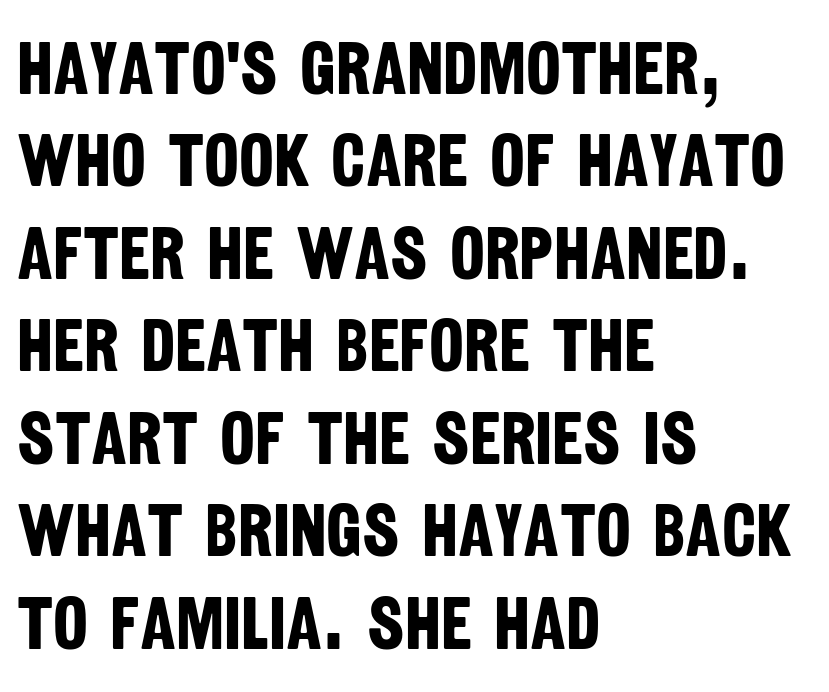
{"serif": "no", "bold": "yes", "weight": "bold", "width": "condensed", "stroke_contrast": "low", "x_height": "large", "monospaced": "no", "underline": "no", "align": "left", "line_spacing": "normal", "line_spacing_ratio": 1.25, "letter_spacing": "normal", "letter_spacing_em": 0.0, "glyph_px": 74}
